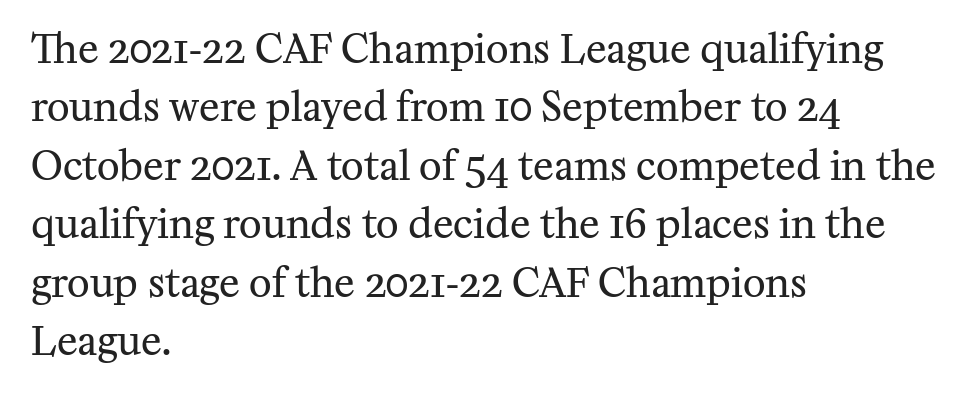
This rendering uses left alignment, leaving the right contour irregular. Weight: regular or lighter. Note: serifs present on the glyphs. Style check: upright. Descenders are the only things crossing below the line.
